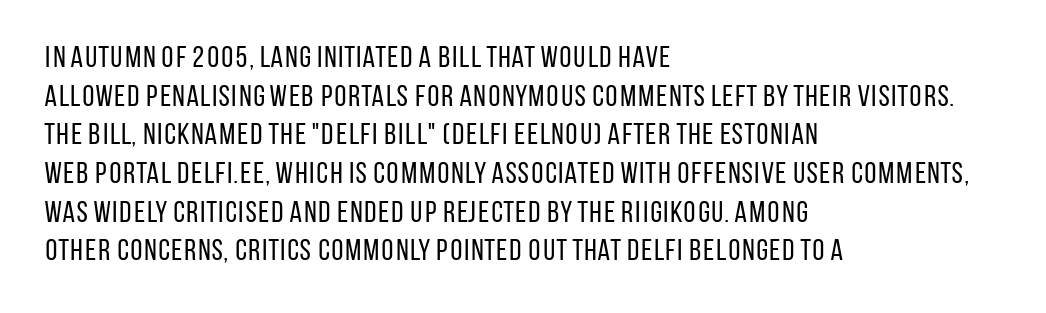
Regular leading. Do the letters lean? They stand straight. Default kerning and tracking; the words read as compact shapes. Leftover space on each line is placed entirely after the last word. Is this a sans? Yes — the strokes have no serifs.
